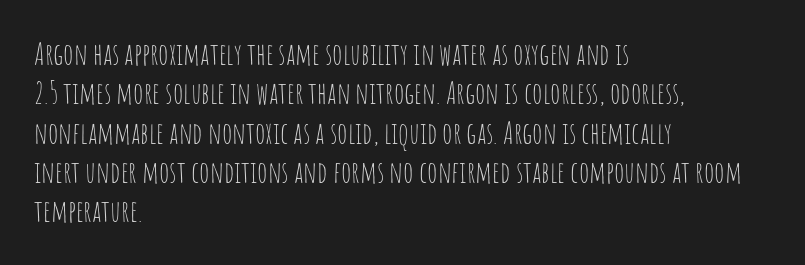
Q: Is the text bold? A: No.
Q: Is the text italic (slanted)? A: No, it is upright.
Q: Is the typeface a serif or a sans-serif typeface? A: Sans-serif.
Q: Is the text underlined? A: No.
Q: How is the paragraph aligned? A: Left-aligned.
Q: Is the spacing between letters normal or unusually wide? A: Normal.
Q: Is the spacing between lines tight, normal or loose? A: Normal.
Q: Width (condensed, normal, or wide)? A: Condensed.
Q: Stroke contrast? A: Low.
Q: x-height? A: Large.
Q: Monospaced? A: No.
